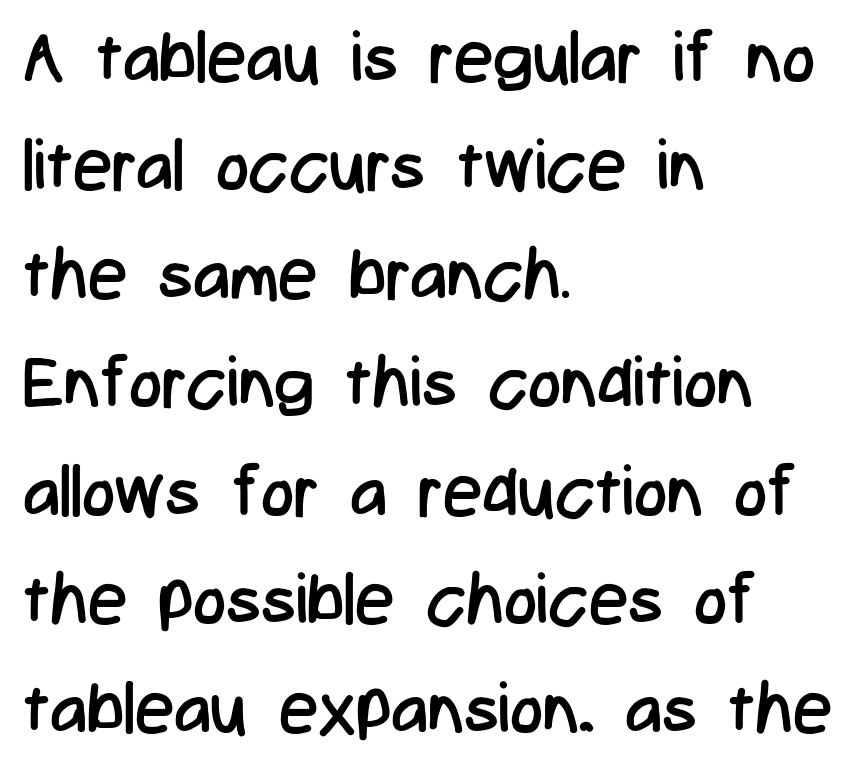
Q: Is the text bold? A: No.
Q: Is the text italic (slanted)? A: No, it is upright.
Q: Is the typeface a serif or a sans-serif typeface? A: Sans-serif.
Q: Is the text underlined? A: No.
Q: How is the paragraph aligned? A: Left-aligned.
Q: Is the spacing between letters normal or unusually wide? A: Normal.
Q: Is the spacing between lines tight, normal or loose? A: Normal.
Q: Width (condensed, normal, or wide)? A: Condensed.
Q: Stroke contrast? A: Low.
Q: x-height? A: Medium.
Q: Monospaced? A: No.
